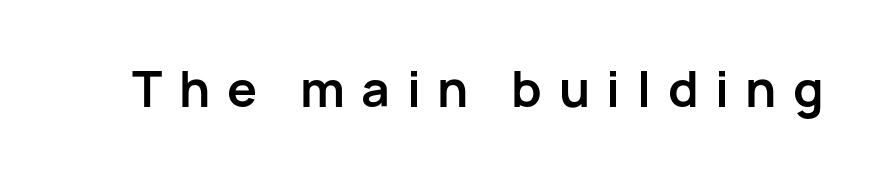
{"serif": "no", "italic": "no", "bold": "yes", "weight": "semibold", "width": "normal", "stroke_contrast": "low", "x_height": "medium", "monospaced": "no", "underline": "no", "letter_spacing": "wide", "letter_spacing_em": 0.33, "glyph_px": 50}
